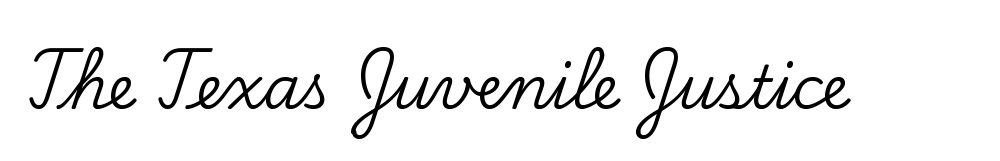
The image shows 59 px serif type; set normal letter spacing, not underlined; low stroke contrast and a small x-height.
